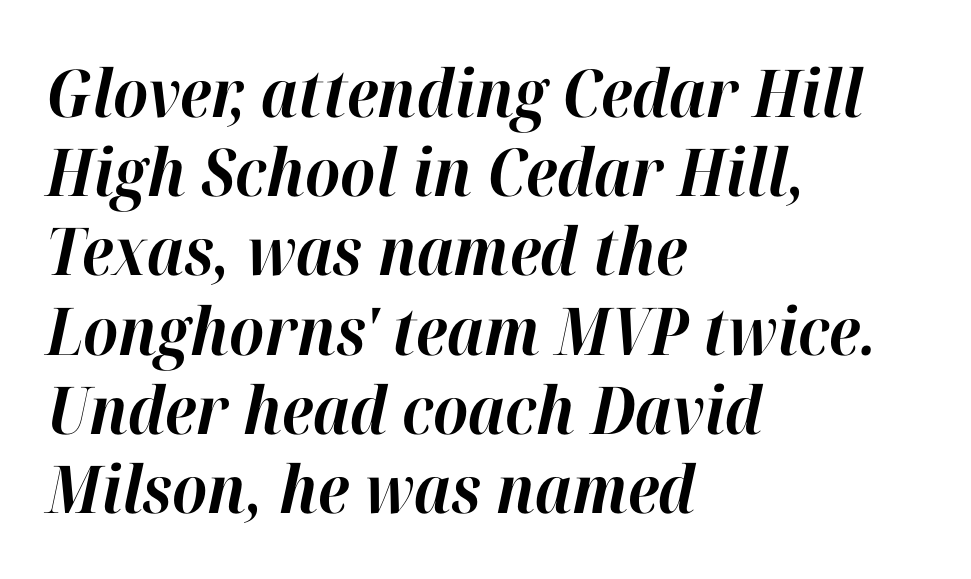
{"italic": "yes", "lean": "right", "slant_degrees": 12, "bold": "yes", "weight": "bold", "width": "normal", "stroke_contrast": "high", "x_height": "medium", "monospaced": "no", "underline": "no", "align": "left", "line_spacing_ratio": 1.2, "letter_spacing": "normal", "letter_spacing_em": 0.0, "glyph_px": 66}
